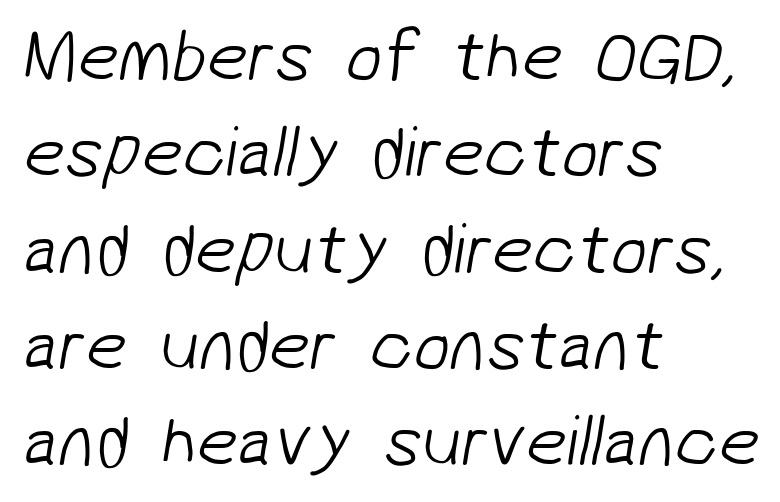
{"serif": "no", "bold": "no", "weight": "light", "width": "normal", "stroke_contrast": "low", "x_height": "medium", "monospaced": "no", "underline": "no", "align": "left", "line_spacing": "normal", "line_spacing_ratio": 1.32, "letter_spacing": "normal", "letter_spacing_em": 0.0, "glyph_px": 73}
